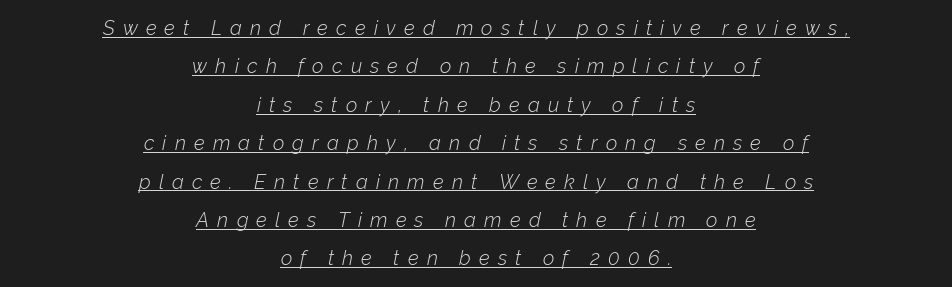
Q: Is the text bold? A: No.
Q: Is the text italic (slanted)? A: Yes, it leans right by about 12 degrees.
Q: Is the text underlined? A: Yes.
Q: How is the paragraph aligned? A: Centered.
Q: Is the spacing between letters normal or unusually wide? A: Unusually wide.
Q: Is the spacing between lines tight, normal or loose? A: Loose.
